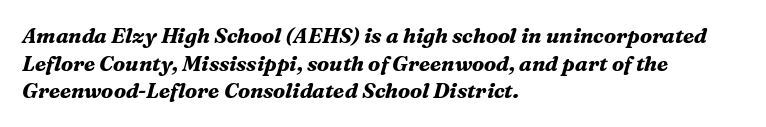
Q: Is the text bold? A: Yes.
Q: Is the text italic (slanted)? A: Yes, it leans right by about 16 degrees.
Q: Is the text underlined? A: No.
Q: How is the paragraph aligned? A: Left-aligned.
Q: Is the spacing between letters normal or unusually wide? A: Normal.
Q: Is the spacing between lines tight, normal or loose? A: Normal.
